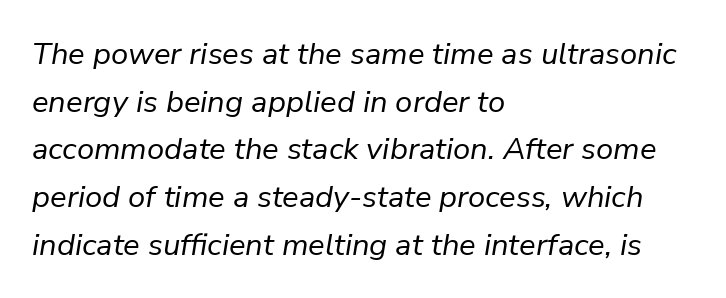
Q: Is the text bold? A: No.
Q: Is the text italic (slanted)? A: Yes, it leans right by about 9 degrees.
Q: Is the text underlined? A: No.
Q: How is the paragraph aligned? A: Left-aligned.
Q: Is the spacing between letters normal or unusually wide? A: Normal.
Q: Is the spacing between lines tight, normal or loose? A: Normal.
Q: Width (condensed, normal, or wide)? A: Normal.
Q: Stroke contrast? A: Low.
Q: x-height? A: Medium.
Q: Monospaced? A: No.
